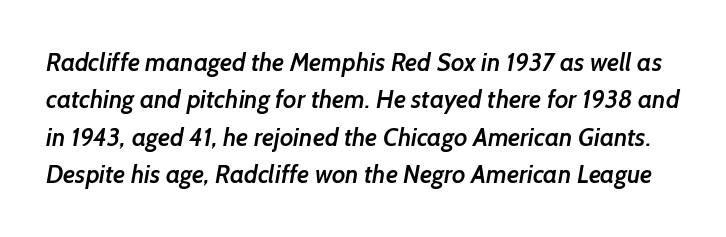
The lines sit at an ordinary, default distance from one another. How are the letters spaced? Ordinarily, with no added tracking. This is the in-between weight designers call semibold or demi. Only glyphs here, with clear space below each row.
